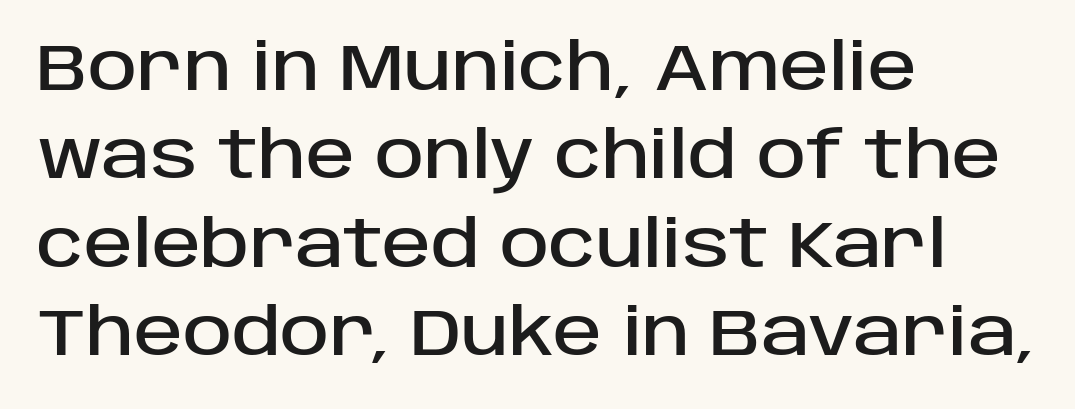
Q: Is the text italic (slanted)? A: No, it is upright.
Q: Is the typeface a serif or a sans-serif typeface? A: Sans-serif.
Q: Is the text underlined? A: No.
Q: How is the paragraph aligned? A: Left-aligned.
Q: Is the spacing between letters normal or unusually wide? A: Normal.
Q: Is the spacing between lines tight, normal or loose? A: Normal.
Q: Width (condensed, normal, or wide)? A: Normal.
Q: Stroke contrast? A: Low.
Q: x-height? A: Large.
Q: Monospaced? A: No.
